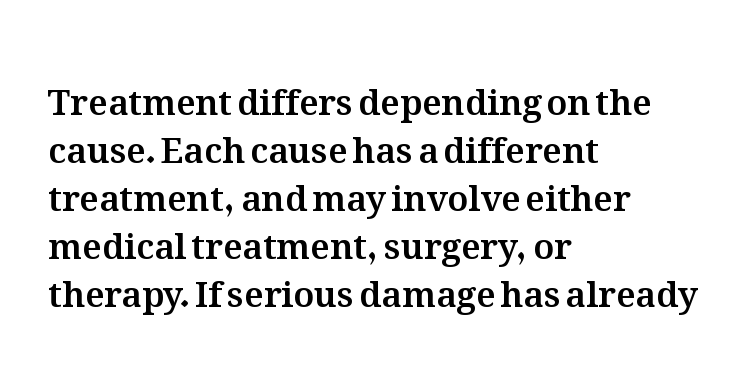
The image shows 35 px text type, upright; set left-aligned, normal line spacing (1.37x), normal letter spacing, not underlined; medium stroke contrast and a medium x-height.
